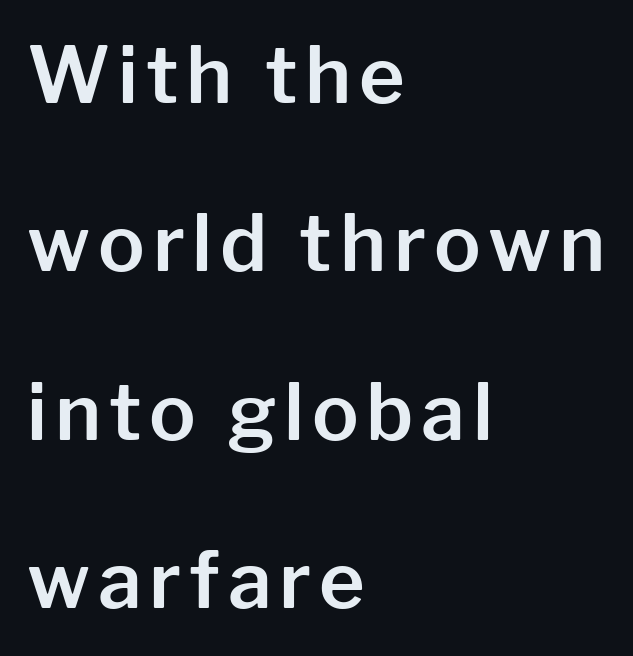
One glance says open: line gaps are wider than usual. Is this a fixed-width face? No — the glyphs have proportional, varying widths. Is there any slant? The stems are plumb. A classic flush-left, rag-right setting is used for this passage.
